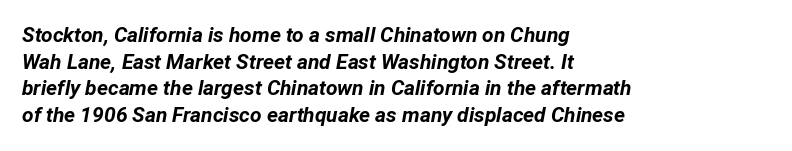
Q: Is the text bold? A: Yes.
Q: Is the text italic (slanted)? A: Yes, it leans right by about 12 degrees.
Q: Is the text underlined? A: No.
Q: How is the paragraph aligned? A: Left-aligned.
Q: Is the spacing between letters normal or unusually wide? A: Normal.
Q: Is the spacing between lines tight, normal or loose? A: Normal.
